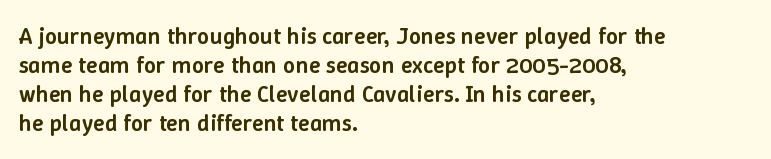
A fair bit of extra ink — the face is semibold, not bold. Reading down the block, your eye returns to a fixed left position each line. Style check: upright. Compared with typical body copy, the letter spacing here is the same. The passage shown is not underscored anywhere.
